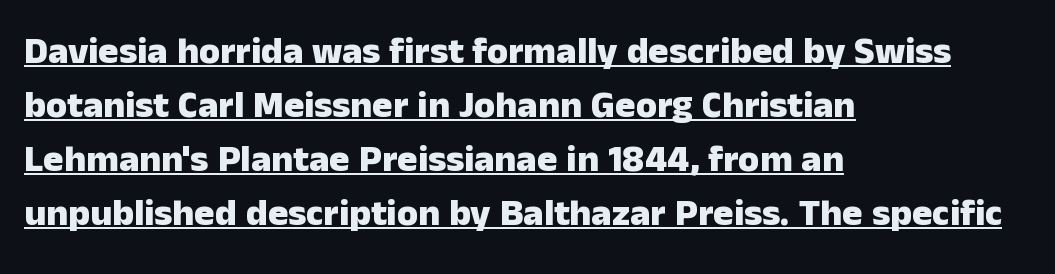
Q: Is the text bold? A: Yes.
Q: Is the text italic (slanted)? A: No, it is upright.
Q: Is the typeface a serif or a sans-serif typeface? A: Sans-serif.
Q: Is the text underlined? A: Yes.
Q: How is the paragraph aligned? A: Left-aligned.
Q: Is the spacing between letters normal or unusually wide? A: Normal.
Q: Is the spacing between lines tight, normal or loose? A: Normal.
Q: Width (condensed, normal, or wide)? A: Normal.
Q: Stroke contrast? A: Low.
Q: x-height? A: Medium.
Q: Monospaced? A: No.
